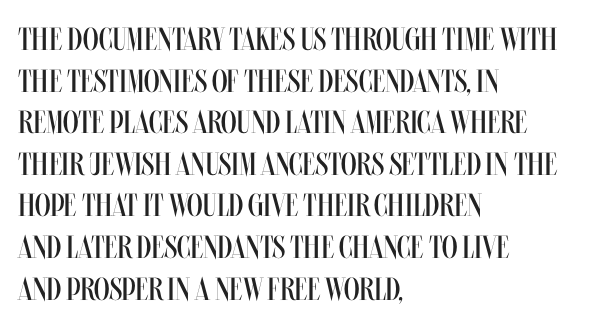
The image shows 32 px regular-weight, condensed type, upright; set left-aligned, normal line spacing (1.3x), normal letter spacing, not underlined; medium stroke contrast and a large x-height.
